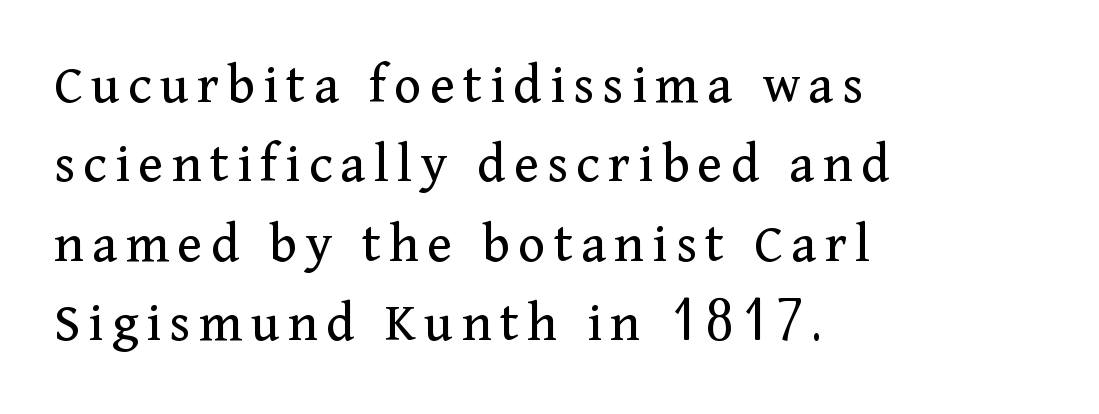
Here the designer chose a conventional face with non-uniform glyph widths. This is serif lettering, the kind often seen in printed books. This block has exactly the height ordinary leading produces. Weight class: somewhere from thin through regular.
